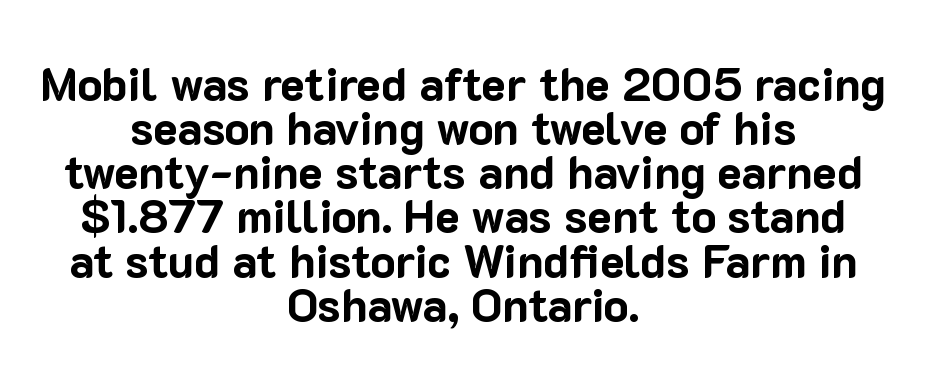
The image shows 46 px bold sans-serif type, upright; set centered, tight line spacing (0.96x), normal letter spacing, not underlined; low stroke contrast and a medium x-height.
